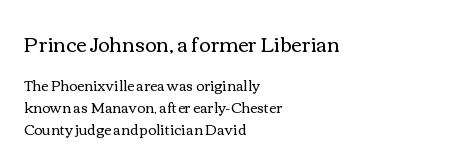
Q: Is the text bold? A: No.
Q: Is the text italic (slanted)? A: No, it is upright.
Q: Is the text underlined? A: No.
Q: How is the paragraph aligned? A: Left-aligned.
Q: Is the spacing between letters normal or unusually wide? A: Normal.
Q: Is the spacing between lines tight, normal or loose? A: Normal.
Q: Which block of text is set in a larger size, the first (top) or the second (bottom)? A: The first (top) one.
